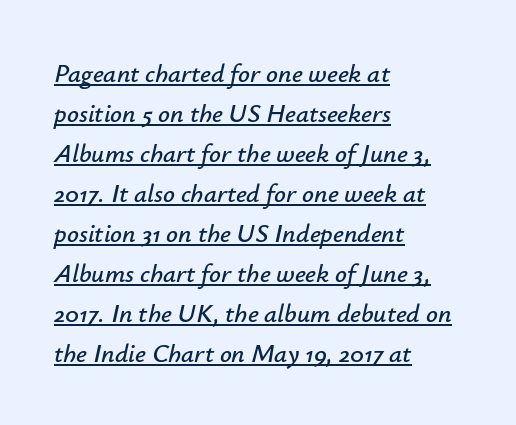
The image shows 26 px text type, italic (leaning right); set left-aligned, normal line spacing (1.54x), normal letter spacing, underlined.
